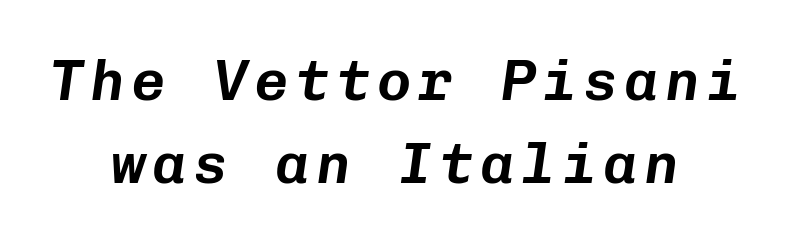
The image shows 57 px text type, italic (leaning right), monospaced; set centered, normal line spacing (1.45x), not underlined; low stroke contrast and a medium x-height.
